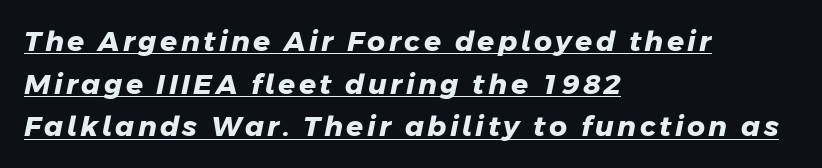
Q: Is the text bold? A: Yes.
Q: Is the typeface a serif or a sans-serif typeface? A: Sans-serif.
Q: Is the text underlined? A: Yes.
Q: How is the paragraph aligned? A: Left-aligned.
Q: Is the spacing between lines tight, normal or loose? A: Normal.
Q: Width (condensed, normal, or wide)? A: Normal.
Q: Stroke contrast? A: Low.
Q: x-height? A: Medium.
Q: Monospaced? A: No.
